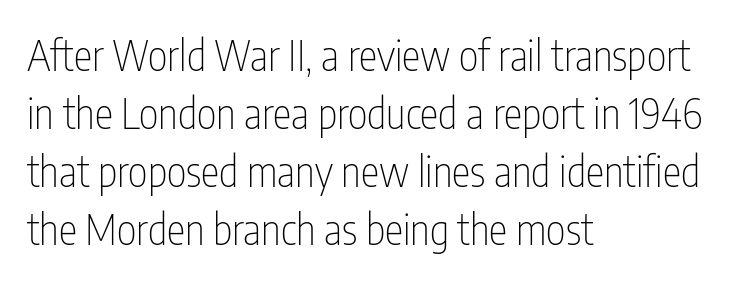
Q: Is the text bold? A: No.
Q: Is the text italic (slanted)? A: No, it is upright.
Q: Is the typeface a serif or a sans-serif typeface? A: Sans-serif.
Q: Is the text underlined? A: No.
Q: How is the paragraph aligned? A: Left-aligned.
Q: Is the spacing between letters normal or unusually wide? A: Normal.
Q: Is the spacing between lines tight, normal or loose? A: Normal.
Q: Width (condensed, normal, or wide)? A: Condensed.
Q: Stroke contrast? A: Low.
Q: x-height? A: Medium.
Q: Monospaced? A: No.
